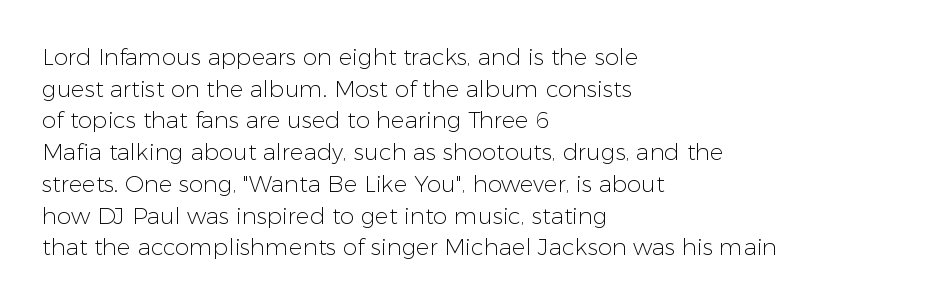
{"italic": "no", "bold": "no", "underline": "no", "align": "left", "line_spacing": "normal", "line_spacing_ratio": 1.38, "letter_spacing": "normal", "letter_spacing_em": 0.0, "glyph_px": 23}
